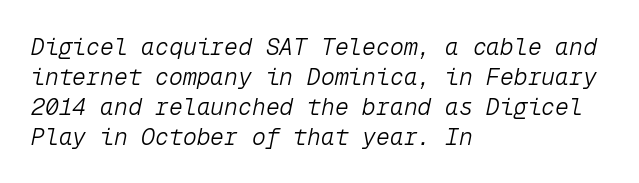
{"italic": "yes", "lean": "right", "slant_degrees": 12, "bold": "no", "underline": "no", "align": "left", "line_spacing": "normal", "line_spacing_ratio": 1.3, "letter_spacing": "normal", "letter_spacing_em": 0.0, "glyph_px": 23}
